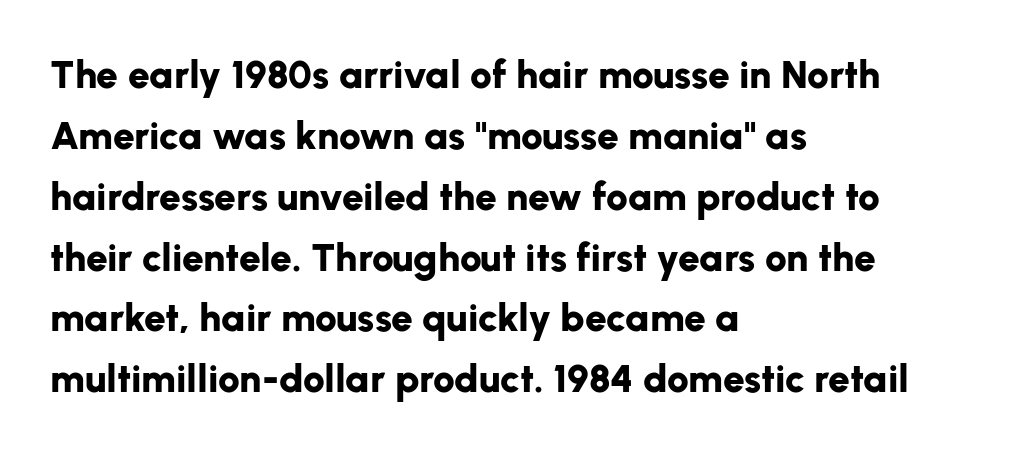
Q: Is the text bold? A: Yes.
Q: Is the text italic (slanted)? A: No, it is upright.
Q: Is the typeface a serif or a sans-serif typeface? A: Sans-serif.
Q: Is the text underlined? A: No.
Q: How is the paragraph aligned? A: Left-aligned.
Q: Is the spacing between letters normal or unusually wide? A: Normal.
Q: Is the spacing between lines tight, normal or loose? A: Normal.
Q: Width (condensed, normal, or wide)? A: Normal.
Q: Stroke contrast? A: Low.
Q: x-height? A: Medium.
Q: Monospaced? A: No.
